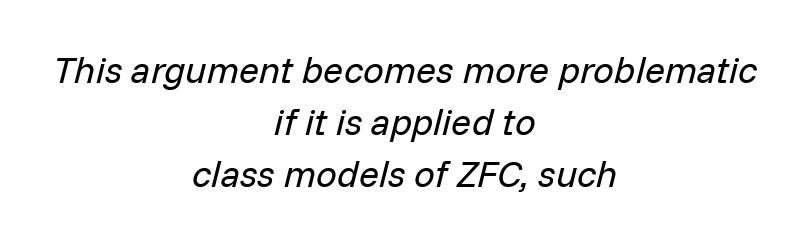
Q: Is the text bold? A: No.
Q: Is the text italic (slanted)? A: Yes, it leans right by about 14 degrees.
Q: Is the text underlined? A: No.
Q: How is the paragraph aligned? A: Centered.
Q: Is the spacing between letters normal or unusually wide? A: Normal.
Q: Is the spacing between lines tight, normal or loose? A: Normal.
Q: Width (condensed, normal, or wide)? A: Normal.
Q: Stroke contrast? A: Low.
Q: x-height? A: Medium.
Q: Monospaced? A: No.
